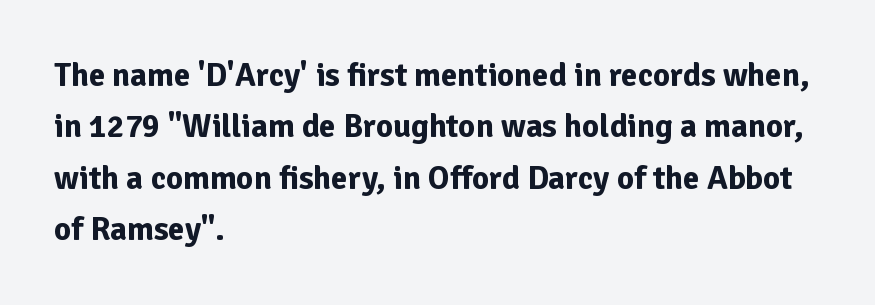
The image shows 33 px bold sans-serif type, upright; set left-aligned, normal line spacing (1.56x), normal letter spacing, not underlined; low stroke contrast and a medium x-height.
